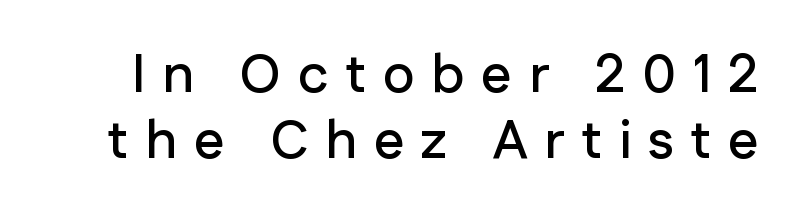
Q: Is the text italic (slanted)? A: No, it is upright.
Q: Is the typeface a serif or a sans-serif typeface? A: Sans-serif.
Q: Is the text underlined? A: No.
Q: Is the spacing between letters normal or unusually wide? A: Unusually wide.
Q: Width (condensed, normal, or wide)? A: Normal.
Q: Stroke contrast? A: Low.
Q: x-height? A: Medium.
Q: Monospaced? A: No.
